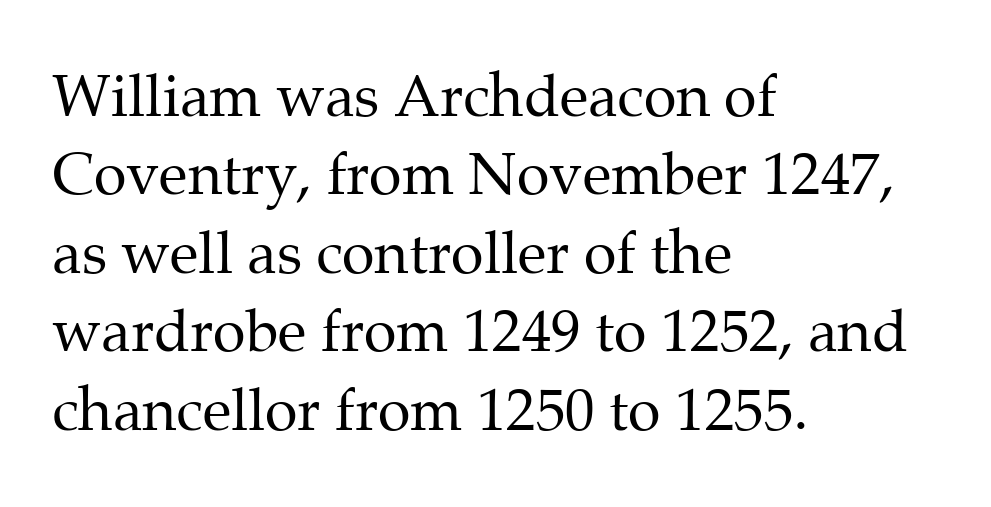
Style check: upright. Here the designer chose a conventional face with non-uniform glyph widths. To sum up the face: it has serifs. Descenders hang freely into open space. A classic flush-left, rag-right setting is used for this passage. These glyphs show unthickened strokes, regular width or finer.
